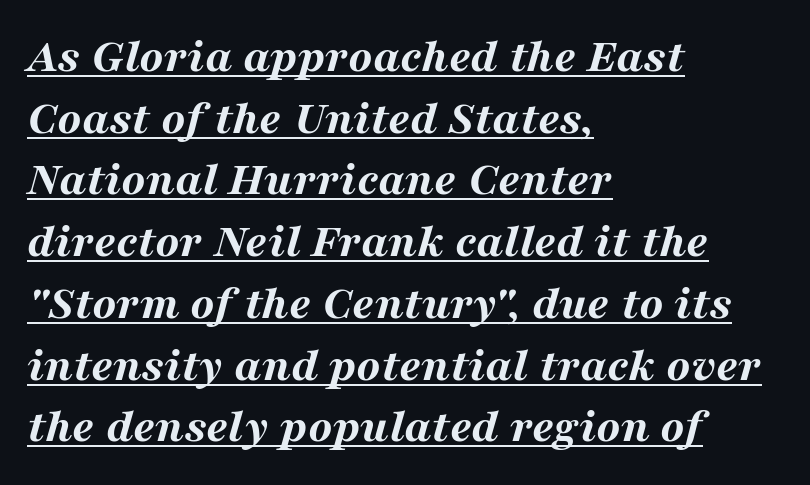
The image shows 49 px bold, wide type, italic (leaning right); set left-aligned, normal line spacing (1.26x), normal letter spacing, underlined; medium stroke contrast and a medium x-height.
